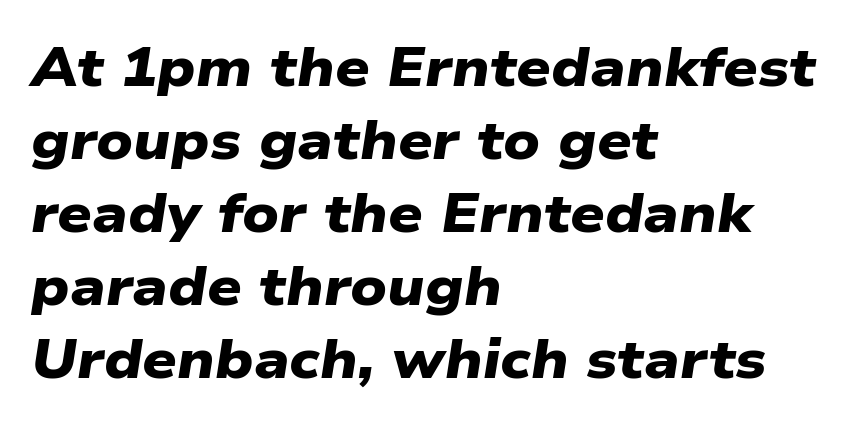
Q: Is the text bold? A: Yes.
Q: Is the typeface a serif or a sans-serif typeface? A: Sans-serif.
Q: Is the text underlined? A: No.
Q: How is the paragraph aligned? A: Left-aligned.
Q: Is the spacing between letters normal or unusually wide? A: Normal.
Q: Is the spacing between lines tight, normal or loose? A: Normal.
Q: Width (condensed, normal, or wide)? A: Wide.
Q: Stroke contrast? A: Low.
Q: x-height? A: Medium.
Q: Monospaced? A: No.
